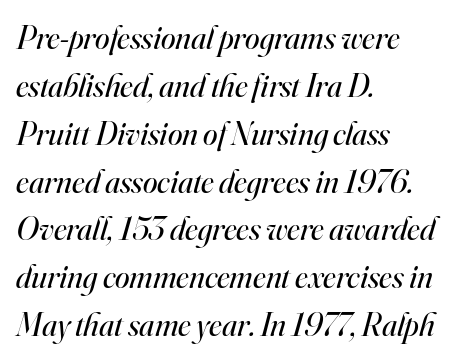
Default kerning and tracking; the words read as compact shapes. These lines are set flush left with a ragged right edge. Character widths vary here, with narrow letters taking less room than wide ones. These lines were composed using italics.
